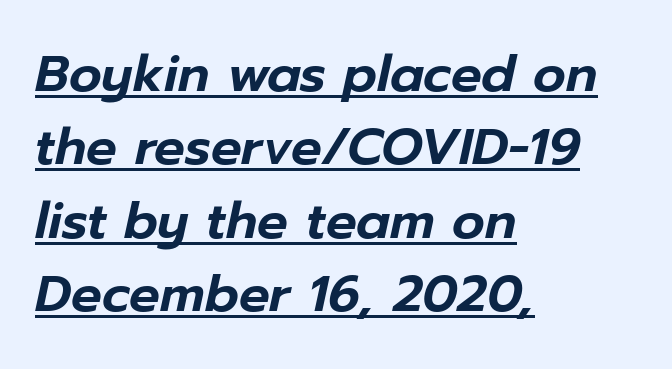
{"italic": "yes", "lean": "right", "slant_degrees": 12, "width": "normal", "stroke_contrast": "low", "x_height": "medium", "monospaced": "no", "underline": "yes", "align": "left", "line_spacing": "normal", "line_spacing_ratio": 1.44, "letter_spacing": "normal", "letter_spacing_em": 0.0, "glyph_px": 51}
